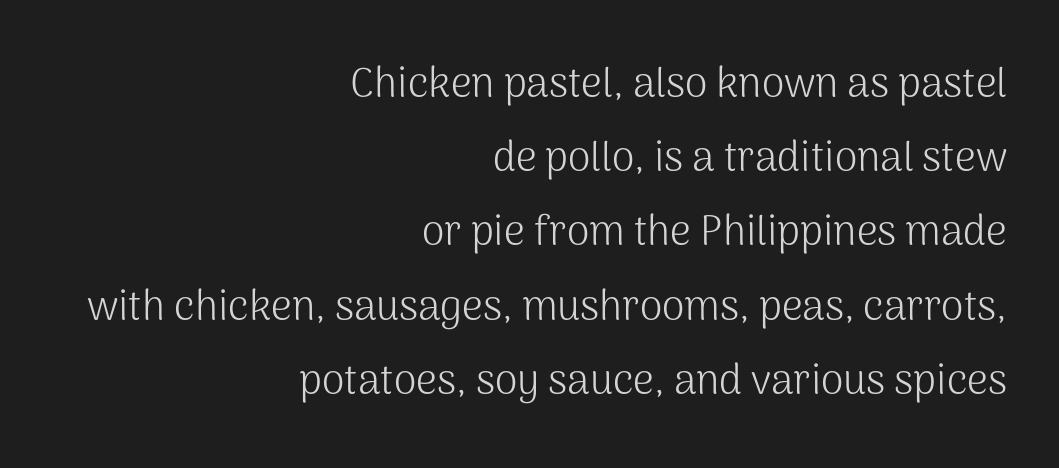
Q: Is the text bold? A: No.
Q: Is the text italic (slanted)? A: No, it is upright.
Q: Is the typeface a serif or a sans-serif typeface? A: Sans-serif.
Q: Is the text underlined? A: No.
Q: How is the paragraph aligned? A: Right-aligned.
Q: Is the spacing between letters normal or unusually wide? A: Normal.
Q: Width (condensed, normal, or wide)? A: Normal.
Q: Stroke contrast? A: Medium.
Q: x-height? A: Medium.
Q: Monospaced? A: No.
